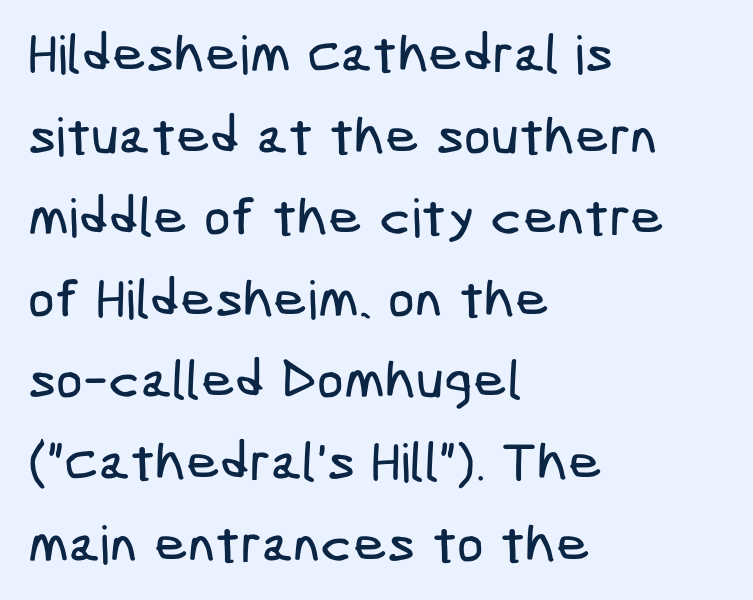
Q: Is the typeface a serif or a sans-serif typeface? A: Sans-serif.
Q: Is the text underlined? A: No.
Q: How is the paragraph aligned? A: Left-aligned.
Q: Is the spacing between letters normal or unusually wide? A: Normal.
Q: Is the spacing between lines tight, normal or loose? A: Normal.
Q: Width (condensed, normal, or wide)? A: Condensed.
Q: Stroke contrast? A: Low.
Q: x-height? A: Medium.
